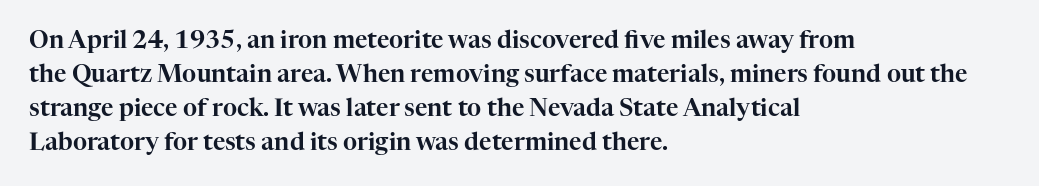
Each word holds together tightly as a unit, with standard inter-letter gaps. Horizontally, the lines are justified to the leading edge only. Check the space under the baseline: it is left empty. Leading matches the norm, producing a regular column.
